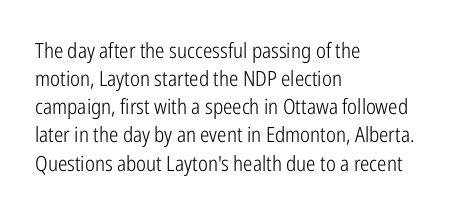
Visually the block forms a straight wall on the left and a jagged coastline on the right. Style check: upright. Bold? No — there's no thickening of the strokes. Notice how descenders clear the ascenders below comfortably — that's standard leading. Each word holds together tightly as a unit, with standard inter-letter gaps.
